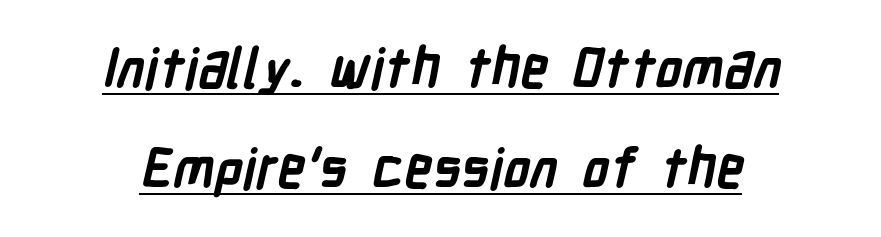
These lines are composed in type without serifs. Character widths vary here, with narrow letters taking less room than wide ones. Its strokes are broad and dark, the hallmark of bold type. Short and long lines alike share a common midpoint. Beneath each row of characters lies a ruled line. The tracking reads as untouched default to a designer's eye.
